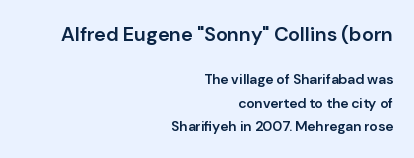
Compared with typical paragraphs, the rows here are spaced about the same. Quick note: not italic, upright. The rendering anchors every line to the right-hand side. The rendering uses a semibold face; strokes are thickened but not to full bold. Glyph-to-glyph distance matches everyday printed text. Each row of text sits above clean, open space.
